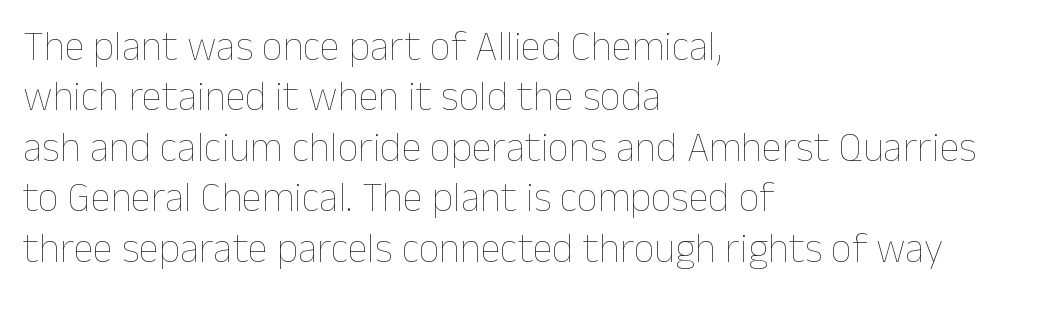
The image shows 41 px thin type, upright; set left-aligned, line spacing 1.23x, normal letter spacing, not underlined; low stroke contrast and a medium x-height.
